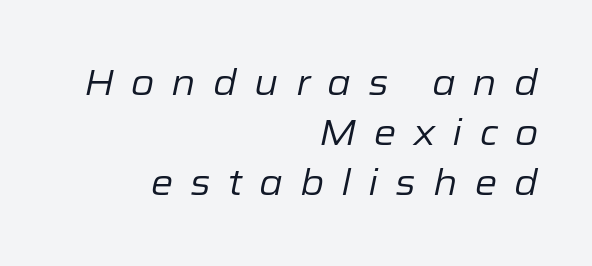
Compared with typical body copy, the letter spacing here is much looser. Summary of vertical rhythm: regular, with standard interline spacing. The foot of each line stays bare and open. The typesetting does not lean heavy: it is not bold.
